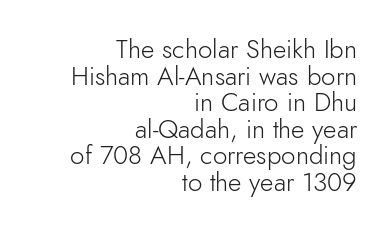
Q: Is the text bold? A: No.
Q: Is the text italic (slanted)? A: No, it is upright.
Q: Is the text underlined? A: No.
Q: How is the paragraph aligned? A: Right-aligned.
Q: Is the spacing between letters normal or unusually wide? A: Normal.
Q: Is the spacing between lines tight, normal or loose? A: Tight.
